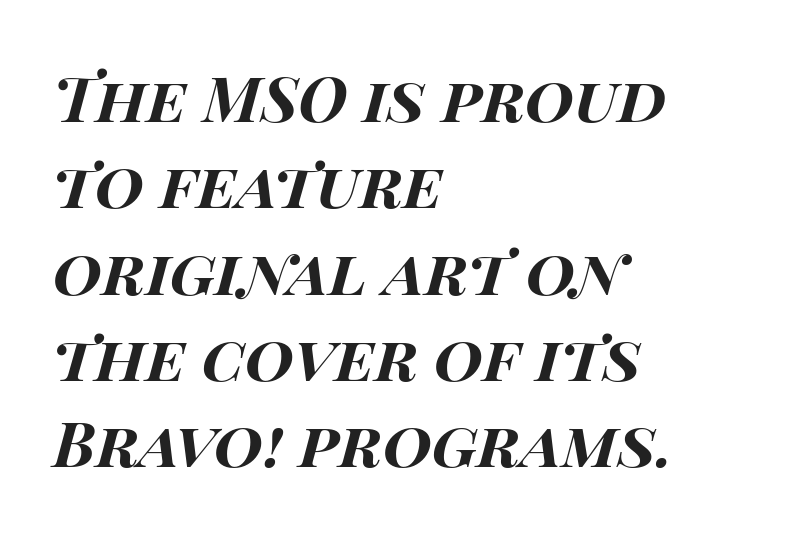
{"italic": "yes", "lean": "right", "slant_degrees": 14, "bold": "yes", "weight": "bold", "width": "wide", "stroke_contrast": "high", "x_height": "large", "monospaced": "no", "underline": "no", "align": "left", "line_spacing": "normal", "line_spacing_ratio": 1.37, "letter_spacing": "normal", "letter_spacing_em": 0.0, "glyph_px": 63}
